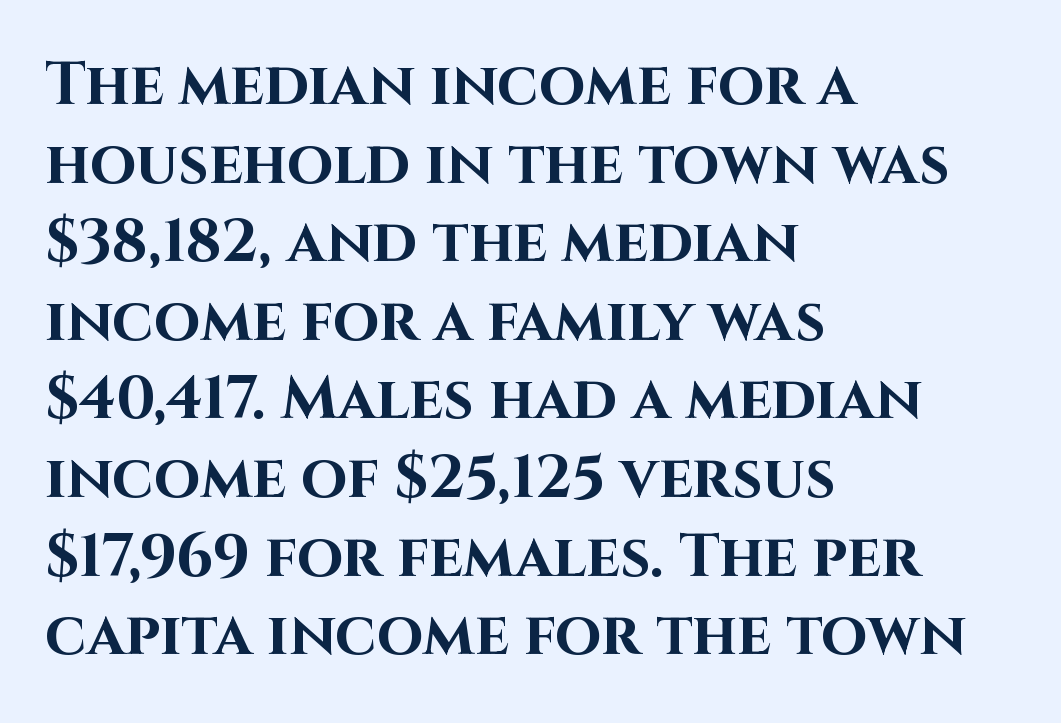
The type is set solid horizontally, with unmodified tracking. The zone under the glyphs is completely vacant. This sample keeps an unexceptional amount of space between lines. This is sans-serif lettering, the kind often seen on screens and signage. Is there any slant? The stems are plumb.
